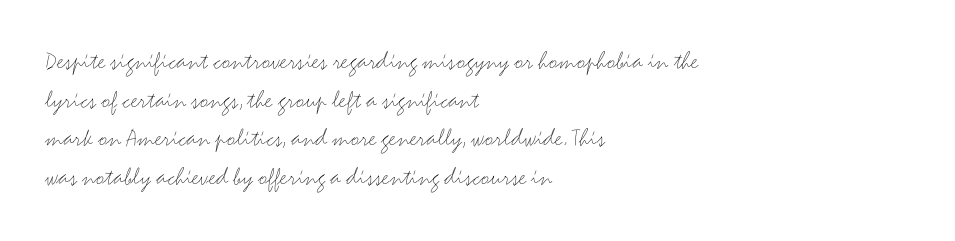
The image shows 26 px text type; set left-aligned, normal line spacing (1.49x), normal letter spacing, not underlined.
